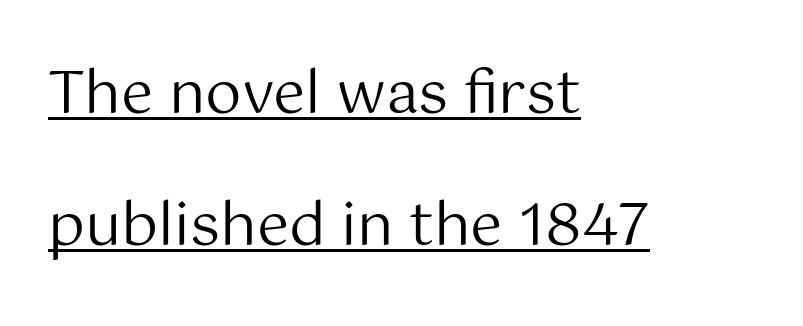
Q: Is the text bold? A: No.
Q: Is the text italic (slanted)? A: No, it is upright.
Q: Is the typeface a serif or a sans-serif typeface? A: Sans-serif.
Q: Is the text underlined? A: Yes.
Q: How is the paragraph aligned? A: Left-aligned.
Q: Is the spacing between letters normal or unusually wide? A: Normal.
Q: Is the spacing between lines tight, normal or loose? A: Loose.
Q: Width (condensed, normal, or wide)? A: Normal.
Q: Stroke contrast? A: Medium.
Q: x-height? A: Medium.
Q: Monospaced? A: No.
